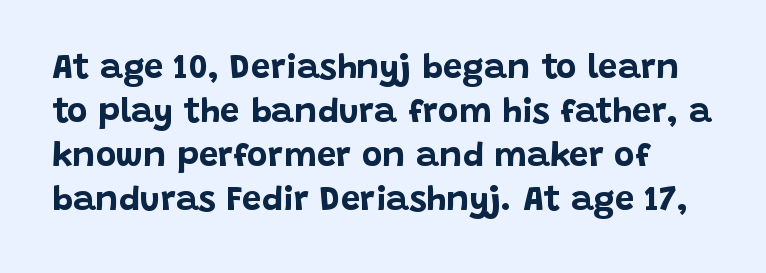
The image shows 35 px bold sans-serif type, upright; set normal line spacing (1.26x), normal letter spacing, not underlined; low stroke contrast and a large x-height.
